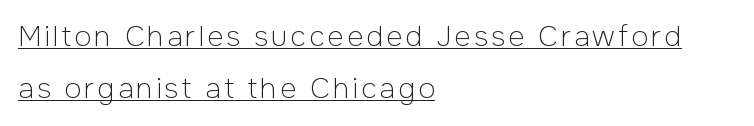
Q: Is the text bold? A: No.
Q: Is the text italic (slanted)? A: No, it is upright.
Q: Is the typeface a serif or a sans-serif typeface? A: Sans-serif.
Q: Is the text underlined? A: Yes.
Q: How is the paragraph aligned? A: Left-aligned.
Q: Width (condensed, normal, or wide)? A: Normal.
Q: Stroke contrast? A: Low.
Q: x-height? A: Medium.
Q: Monospaced? A: No.
